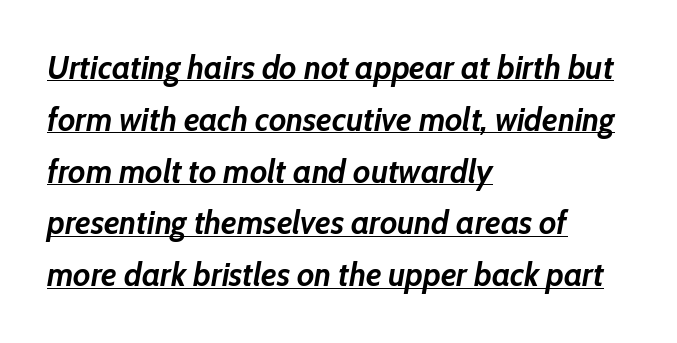
{"italic": "yes", "lean": "right", "slant_degrees": 10, "bold": "yes", "weight": "semibold", "width": "normal", "stroke_contrast": "low", "x_height": "medium", "monospaced": "no", "underline": "yes", "align": "left", "line_spacing": "normal", "line_spacing_ratio": 1.57, "letter_spacing": "normal", "letter_spacing_em": 0.0, "glyph_px": 33}
